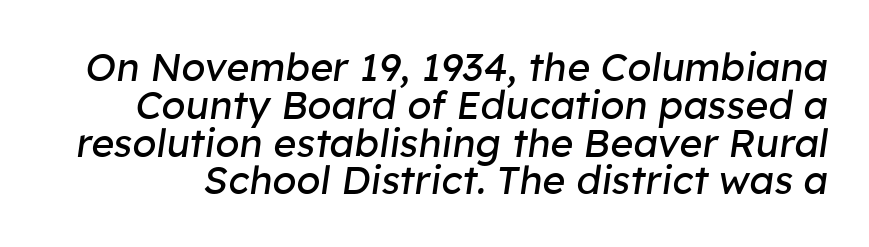
The image shows 39 px regular-weight type, italic (leaning right); set tight line spacing (0.97x), normal letter spacing, not underlined; low stroke contrast and a medium x-height.
